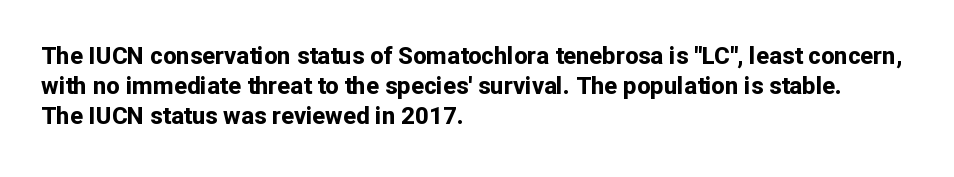
Q: Is the text bold? A: Yes.
Q: Is the text italic (slanted)? A: No, it is upright.
Q: Is the text underlined? A: No.
Q: How is the paragraph aligned? A: Left-aligned.
Q: Is the spacing between letters normal or unusually wide? A: Normal.
